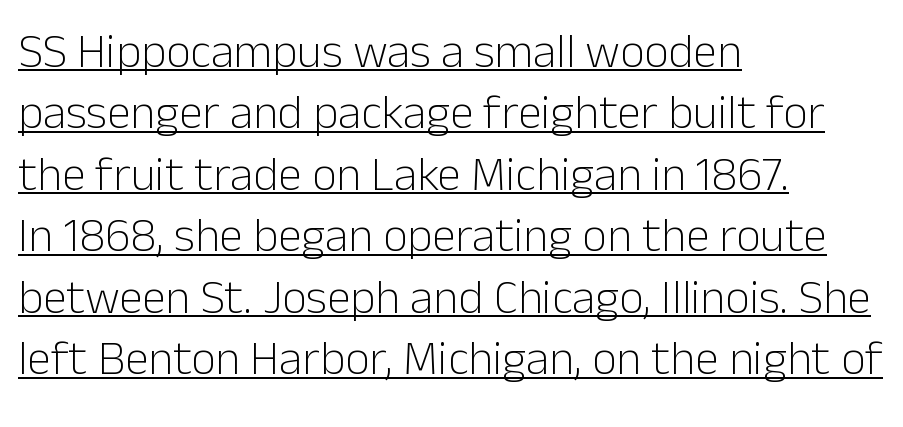
{"serif": "no", "italic": "no", "bold": "no", "weight": "light", "width": "normal", "stroke_contrast": "low", "x_height": "medium", "monospaced": "no", "underline": "yes", "align": "left", "line_spacing": "normal", "line_spacing_ratio": 1.28, "letter_spacing": "normal", "letter_spacing_em": 0.0, "glyph_px": 48}
